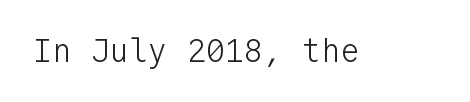
{"serif": "no", "italic": "no", "bold": "no", "weight": "light", "width": "normal", "stroke_contrast": "low", "x_height": "medium", "monospaced": "yes", "underline": "no", "letter_spacing": "normal", "letter_spacing_em": 0.0, "glyph_px": 32}
